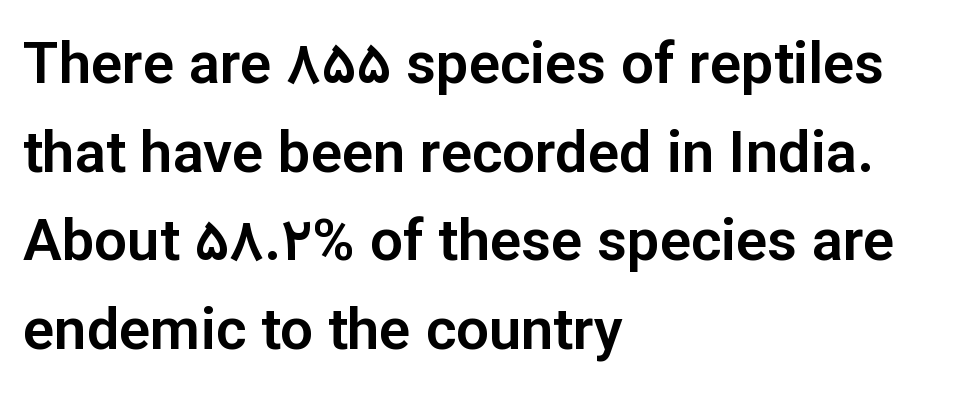
Q: Is the text italic (slanted)? A: No, it is upright.
Q: Is the typeface a serif or a sans-serif typeface? A: Sans-serif.
Q: Is the text underlined? A: No.
Q: How is the paragraph aligned? A: Left-aligned.
Q: Is the spacing between letters normal or unusually wide? A: Normal.
Q: Is the spacing between lines tight, normal or loose? A: Normal.
Q: Width (condensed, normal, or wide)? A: Normal.
Q: Stroke contrast? A: Low.
Q: x-height? A: Medium.
Q: Monospaced? A: No.
